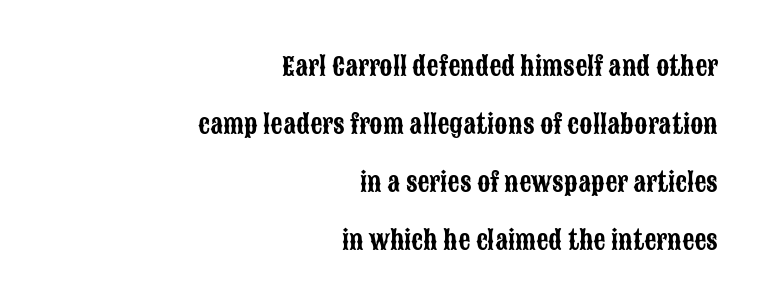
The image shows 24 px text type, upright; set right-aligned, loose line spacing (2.41x), normal letter spacing, not underlined.
